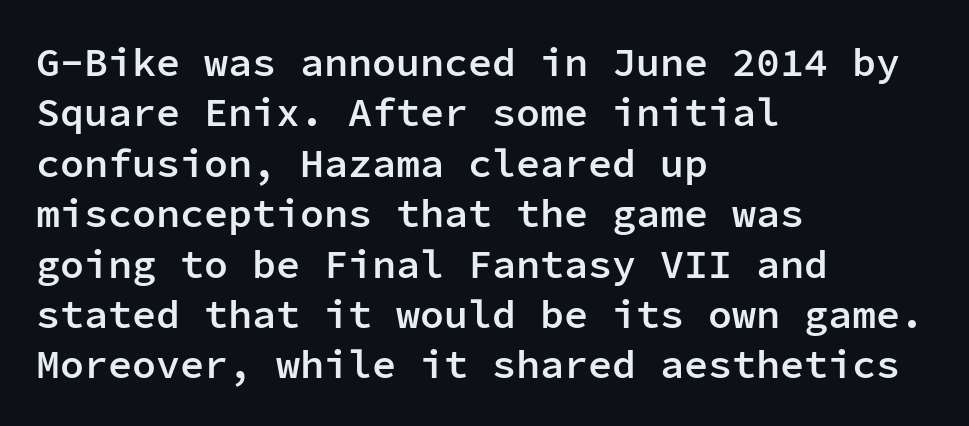
Q: Is the text bold? A: Semi-bold.
Q: Is the text italic (slanted)? A: No, it is upright.
Q: Is the typeface a serif or a sans-serif typeface? A: Sans-serif.
Q: Is the text underlined? A: No.
Q: How is the paragraph aligned? A: Left-aligned.
Q: Is the spacing between letters normal or unusually wide? A: Normal.
Q: Is the spacing between lines tight, normal or loose? A: Normal.
Q: Width (condensed, normal, or wide)? A: Normal.
Q: Stroke contrast? A: Low.
Q: x-height? A: Medium.
Q: Monospaced? A: Yes.
